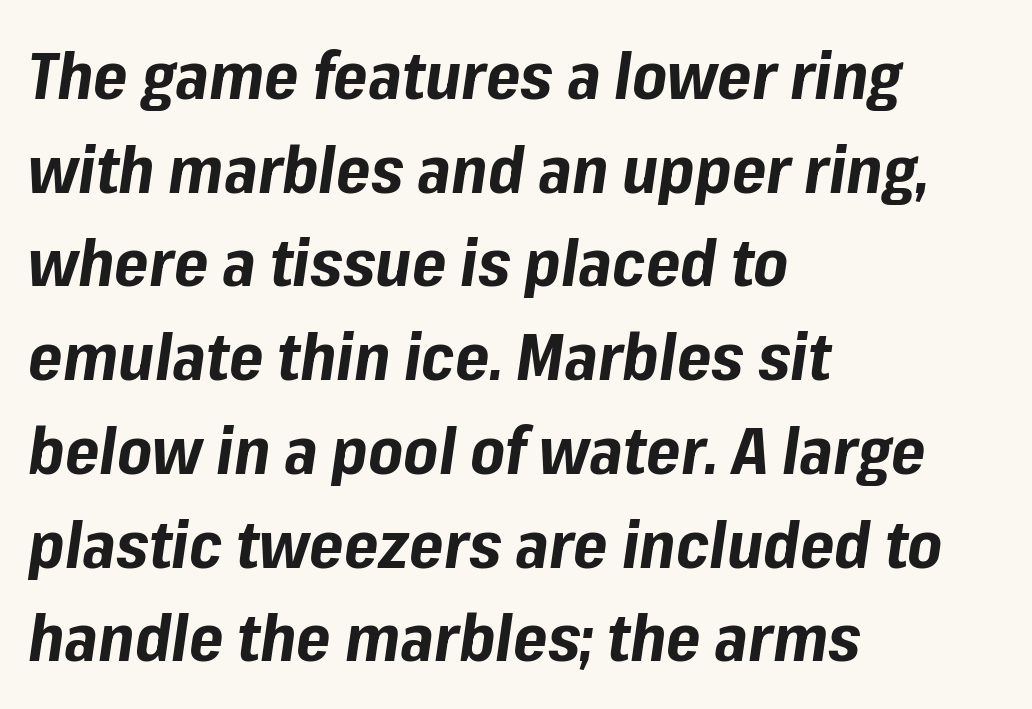
Q: Is the text bold? A: Yes.
Q: Is the text italic (slanted)? A: Yes, it leans right by about 8 degrees.
Q: Is the text underlined? A: No.
Q: How is the paragraph aligned? A: Left-aligned.
Q: Is the spacing between letters normal or unusually wide? A: Normal.
Q: Is the spacing between lines tight, normal or loose? A: Normal.
Q: Width (condensed, normal, or wide)? A: Normal.
Q: Stroke contrast? A: Low.
Q: x-height? A: Medium.
Q: Monospaced? A: No.
